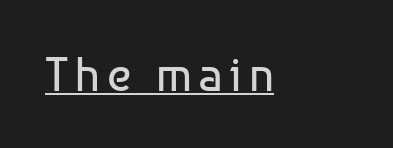
{"serif": "no", "italic": "no", "bold": "no", "weight": "regular", "width": "normal", "stroke_contrast": "low", "x_height": "medium", "monospaced": "no", "underline": "yes", "glyph_px": 48}
